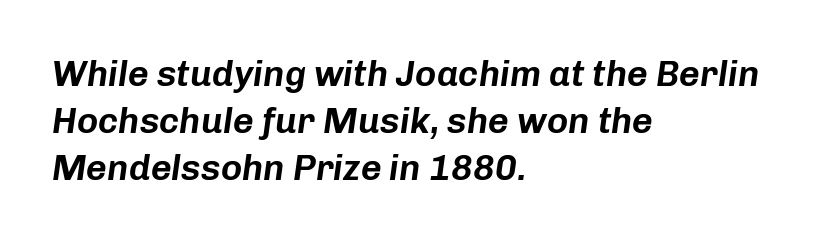
The image shows 36 px text type, italic (leaning right); set left-aligned, normal line spacing (1.31x), normal letter spacing, not underlined; low stroke contrast and a medium x-height.
